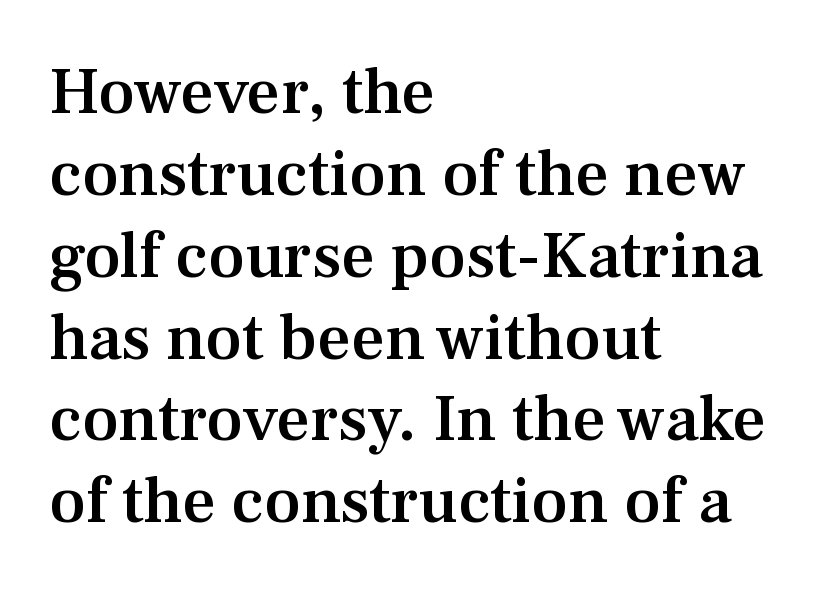
Stroke terminals: seriffed. Here the glyphs are tracked normally, forming tight word shapes. In terms of posture, this sample is upright. Nobody drew a line under any word here.
